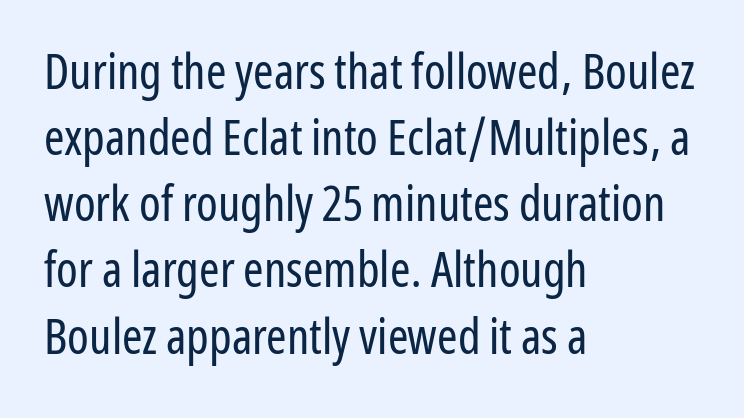
The image shows 49 px regular-weight, condensed sans-serif type, upright; set left-aligned, normal line spacing (1.35x), normal letter spacing, not underlined; low stroke contrast and a medium x-height.
